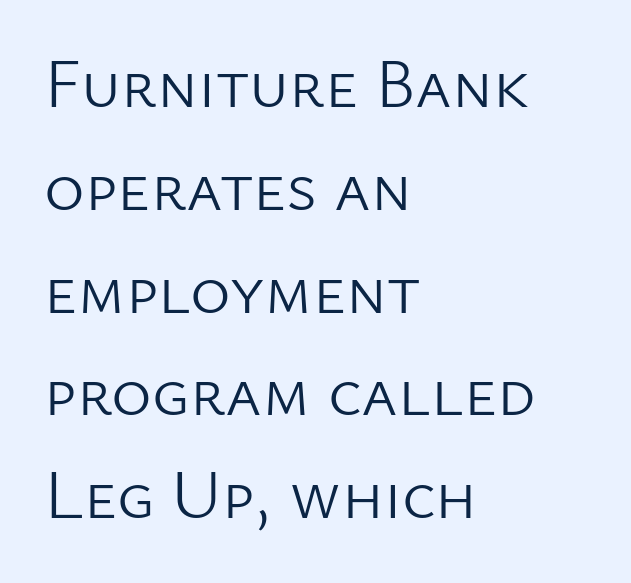
This is the regular roman posture of the typeface. Letters rest on an invisible, unmarked baseline. The horizontal fit of the characters is conventional and even. The passage shown is typed in a proportional face where columns would drift.
